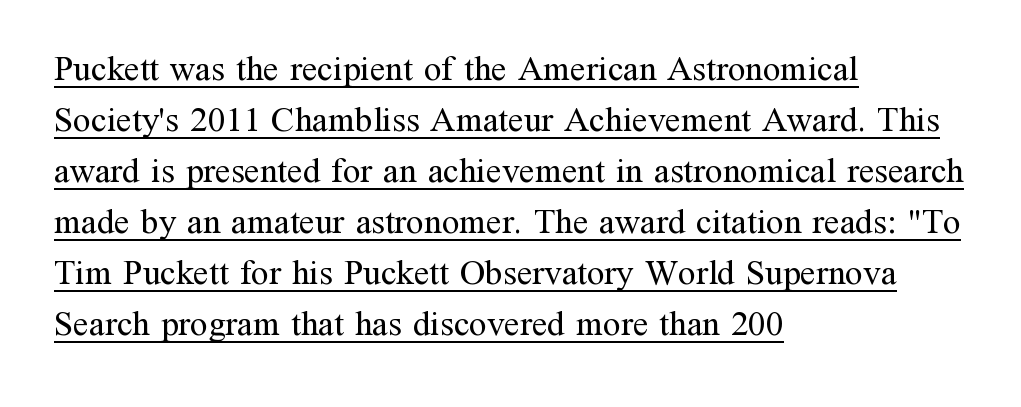
Letterform terminals end in serifs throughout the passage. The horizontal fit of the characters is conventional and even. The letters stand straight up with perfectly vertical stems. You could not count columns in this text — the font is proportionally spaced.
